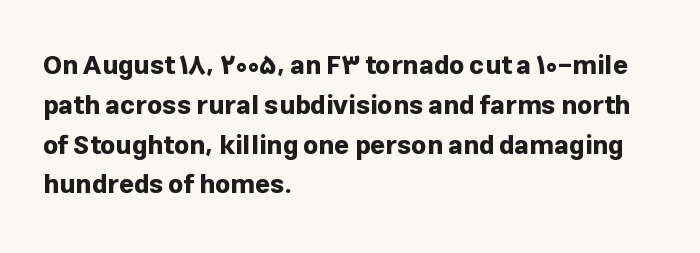
Q: Is the text bold? A: Yes.
Q: Is the text italic (slanted)? A: No, it is upright.
Q: Is the text underlined? A: No.
Q: How is the paragraph aligned? A: Left-aligned.
Q: Is the spacing between letters normal or unusually wide? A: Normal.
Q: Is the spacing between lines tight, normal or loose? A: Normal.
